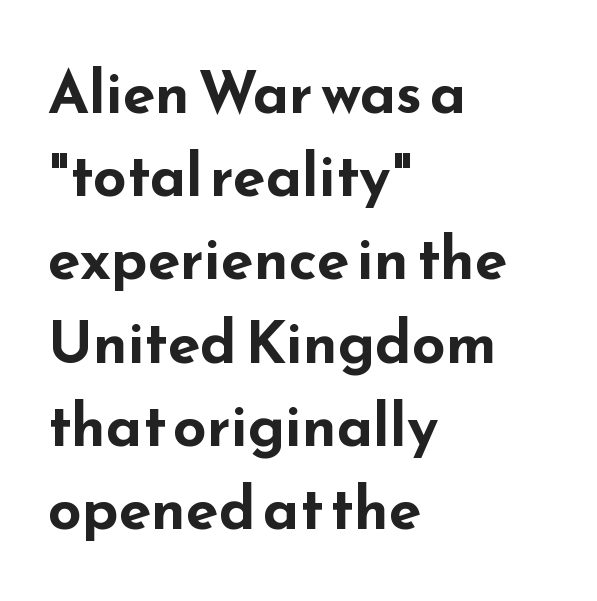
The image shows 59 px bold, wide sans-serif type, upright; set left-aligned, normal line spacing (1.41x), normal letter spacing, not underlined; low stroke contrast and a small x-height.
